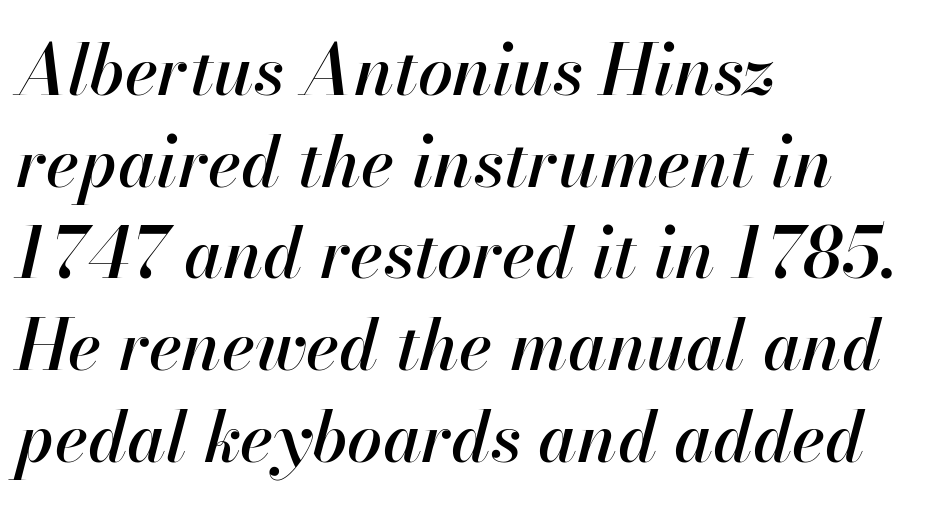
Nobody drew a line under any word here. Looks like regular typesetting: each glyph gets only the width it needs. Whoever set this chose a conventional vertical rhythm. Italic: yes, the glyphs are oblique. One-word summary of the alignment: left. Standard letterfit; no display-style spreading of the glyphs.
